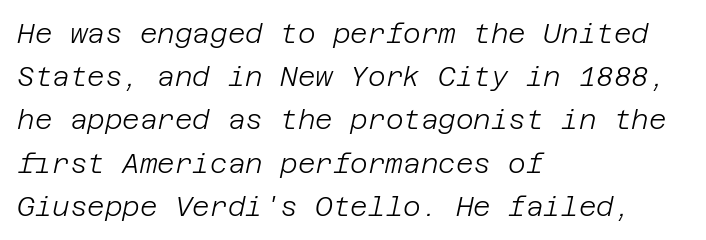
Q: Is the text bold? A: No.
Q: Is the text italic (slanted)? A: Yes, it leans right by about 12 degrees.
Q: Is the text underlined? A: No.
Q: How is the paragraph aligned? A: Left-aligned.
Q: Is the spacing between letters normal or unusually wide? A: Normal.
Q: Is the spacing between lines tight, normal or loose? A: Normal.
